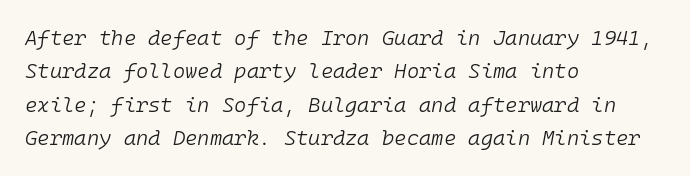
The image shows 21 px text type, italic (leaning right); set left-aligned, normal line spacing (1.59x), normal letter spacing, not underlined.
